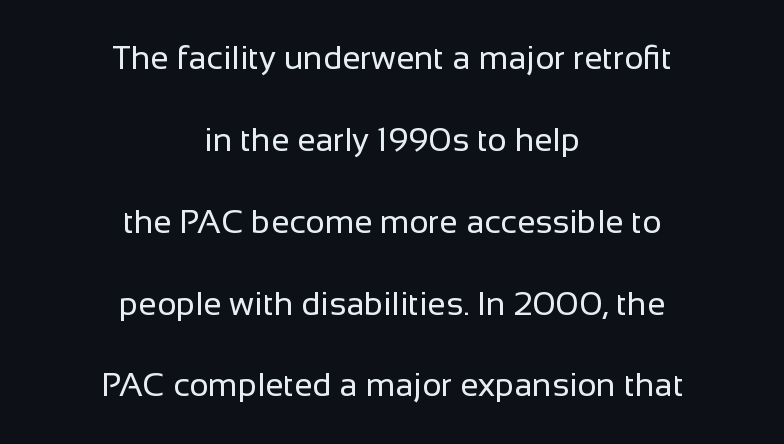
Q: Is the text bold? A: No.
Q: Is the text italic (slanted)? A: No, it is upright.
Q: Is the typeface a serif or a sans-serif typeface? A: Sans-serif.
Q: Is the text underlined? A: No.
Q: How is the paragraph aligned? A: Centered.
Q: Is the spacing between letters normal or unusually wide? A: Normal.
Q: Is the spacing between lines tight, normal or loose? A: Loose.
Q: Width (condensed, normal, or wide)? A: Normal.
Q: Stroke contrast? A: Low.
Q: x-height? A: Medium.
Q: Monospaced? A: No.
